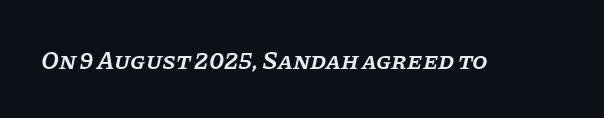
The image shows 25 px text type, italic (leaning right); set normal letter spacing, not underlined.
